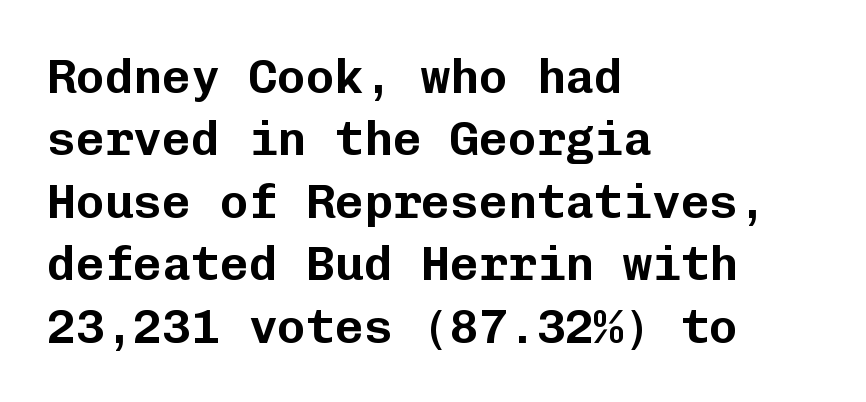
The image shows 48 px sans-serif type, upright, monospaced; set left-aligned, normal line spacing (1.3x), normal letter spacing, not underlined; low stroke contrast and a medium x-height.
